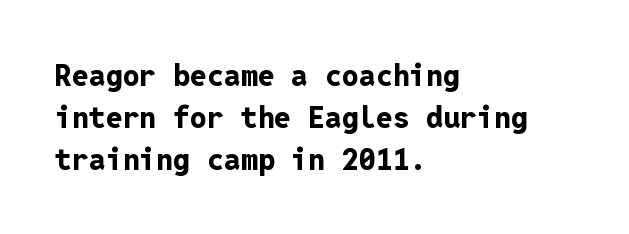
Q: Is the text bold? A: Yes.
Q: Is the text italic (slanted)? A: No, it is upright.
Q: Is the typeface a serif or a sans-serif typeface? A: Sans-serif.
Q: Is the text underlined? A: No.
Q: How is the paragraph aligned? A: Left-aligned.
Q: Is the spacing between letters normal or unusually wide? A: Normal.
Q: Is the spacing between lines tight, normal or loose? A: Normal.
Q: Width (condensed, normal, or wide)? A: Normal.
Q: Stroke contrast? A: Low.
Q: x-height? A: Medium.
Q: Monospaced? A: Yes.
